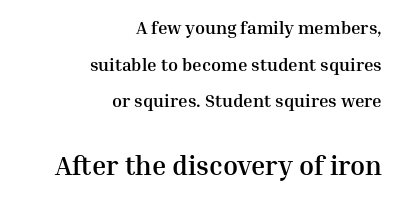
Has an underline been added? It has not. Between these two stacked blocks, the lower one wins on size. If you measured baseline to baseline, you'd find a long distance. Heavy, bold letterforms. Posture: vertical. The ragged edge is on the left, which tells us the setting is flush right.
